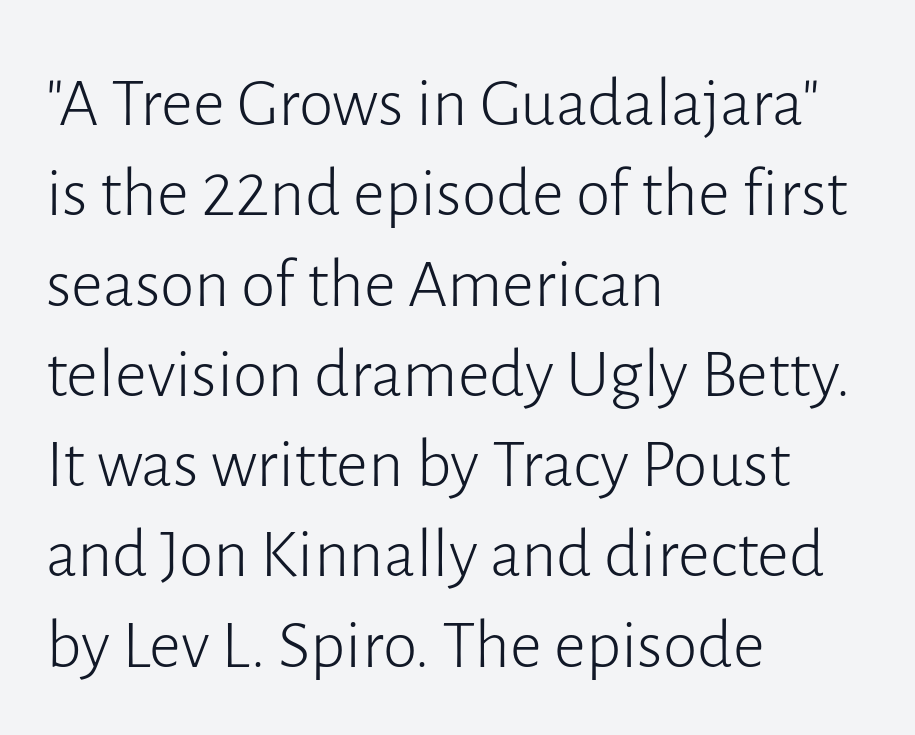
Q: Is the text bold? A: No.
Q: Is the text italic (slanted)? A: No, it is upright.
Q: Is the typeface a serif or a sans-serif typeface? A: Sans-serif.
Q: Is the text underlined? A: No.
Q: How is the paragraph aligned? A: Left-aligned.
Q: Is the spacing between letters normal or unusually wide? A: Normal.
Q: Is the spacing between lines tight, normal or loose? A: Normal.
Q: Width (condensed, normal, or wide)? A: Normal.
Q: Stroke contrast? A: Low.
Q: x-height? A: Medium.
Q: Monospaced? A: No.
